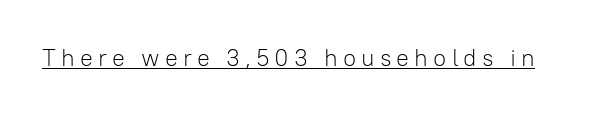
The image shows 24 px text type, upright; set unusually wide letter spacing (+0.21 em), underlined.
